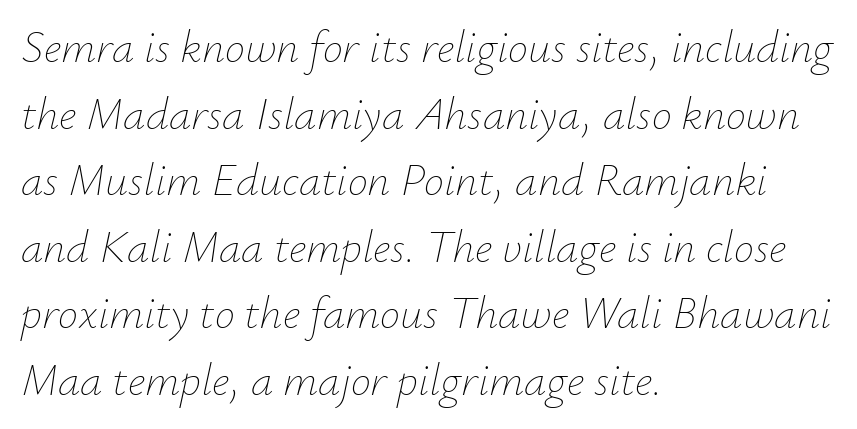
Q: Is the text bold? A: No.
Q: Is the text italic (slanted)? A: Yes, it leans right by about 12 degrees.
Q: Is the text underlined? A: No.
Q: How is the paragraph aligned? A: Left-aligned.
Q: Is the spacing between letters normal or unusually wide? A: Normal.
Q: Is the spacing between lines tight, normal or loose? A: Normal.
Q: Width (condensed, normal, or wide)? A: Normal.
Q: Stroke contrast? A: Low.
Q: x-height? A: Small.
Q: Monospaced? A: No.
